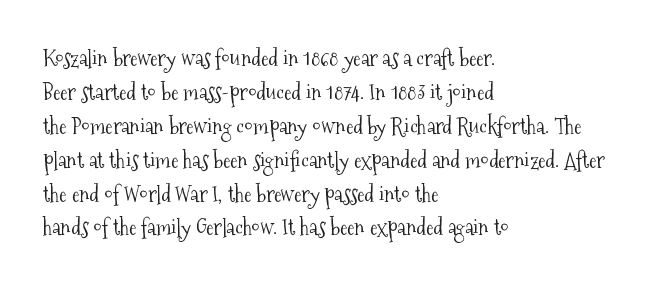
Q: Is the text bold? A: No.
Q: Is the text italic (slanted)? A: No, it is upright.
Q: Is the text underlined? A: No.
Q: How is the paragraph aligned? A: Left-aligned.
Q: Is the spacing between letters normal or unusually wide? A: Normal.
Q: Is the spacing between lines tight, normal or loose? A: Normal.
